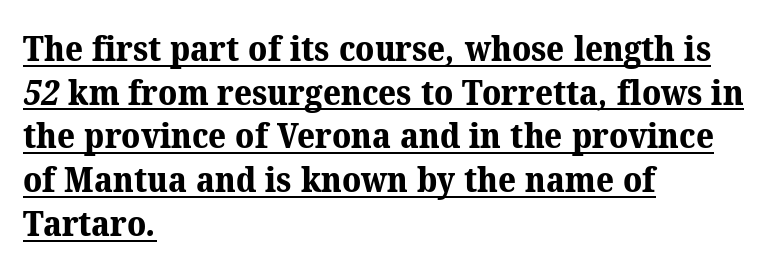
{"serif": "yes", "bold": "yes", "weight": "bold", "width": "normal", "stroke_contrast": "medium", "x_height": "medium", "monospaced": "no", "underline": "yes", "align": "left", "line_spacing": "normal", "line_spacing_ratio": 1.25, "letter_spacing": "normal", "letter_spacing_em": 0.0, "glyph_px": 35}
